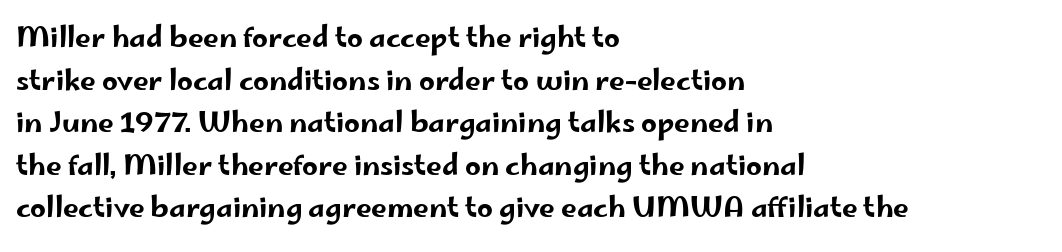
The image shows 28 px wide sans-serif type, upright; set left-aligned, normal line spacing (1.52x), normal letter spacing, not underlined; low stroke contrast and a small x-height.
